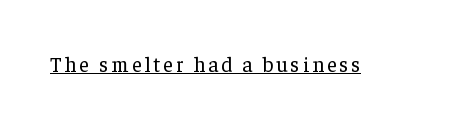
Q: Is the text bold? A: No.
Q: Is the text italic (slanted)? A: No, it is upright.
Q: Is the text underlined? A: Yes.
